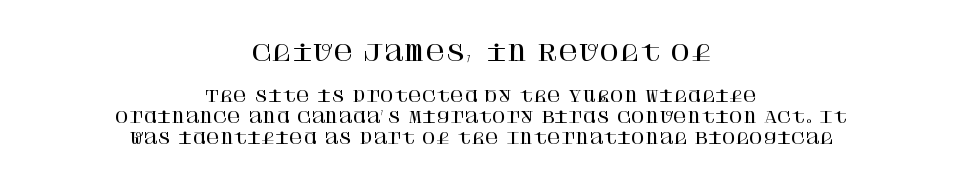
{"italic": "no", "underline": "no", "align": "center", "line_spacing": "normal", "line_spacing_ratio": 1.41, "letter_spacing": "normal", "letter_spacing_em": 0.0, "larger_block": "first", "size_ratio": 1.47, "glyph_px": 22}
